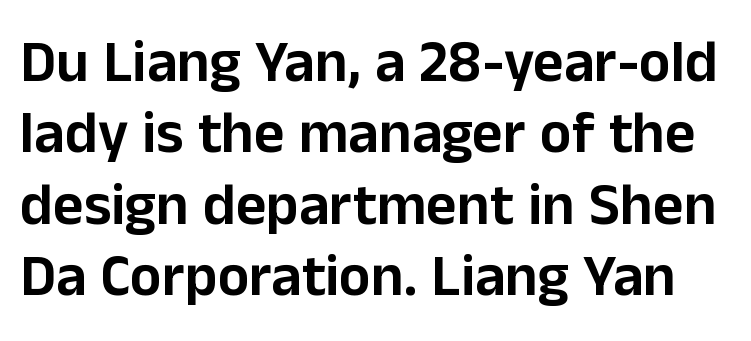
The image shows 59 px sans-serif type, upright; set line spacing 1.21x, normal letter spacing, not underlined; low stroke contrast and a medium x-height.
